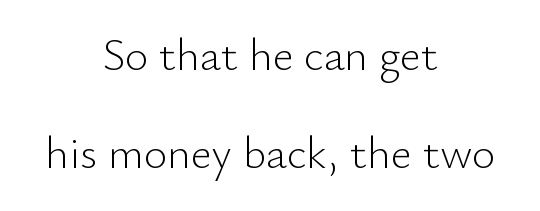
{"serif": "no", "italic": "no", "bold": "no", "weight": "light", "width": "normal", "stroke_contrast": "low", "x_height": "small", "monospaced": "no", "underline": "no", "align": "center", "line_spacing": "loose", "line_spacing_ratio": 2.18, "letter_spacing": "normal", "letter_spacing_em": 0.0, "glyph_px": 45}
